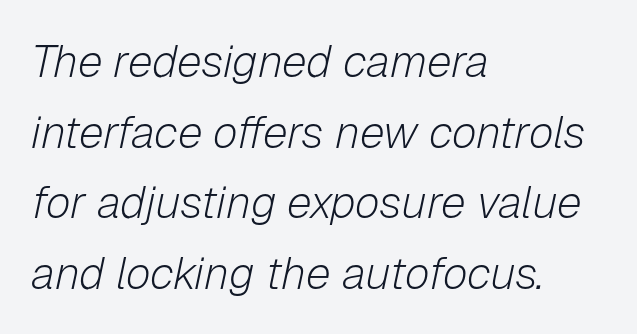
{"italic": "yes", "lean": "right", "slant_degrees": 12, "bold": "no", "weight": "light", "width": "normal", "stroke_contrast": "low", "x_height": "medium", "monospaced": "no", "underline": "no", "align": "left", "line_spacing": "normal", "line_spacing_ratio": 1.57, "letter_spacing": "normal", "letter_spacing_em": 0.0, "glyph_px": 45}
